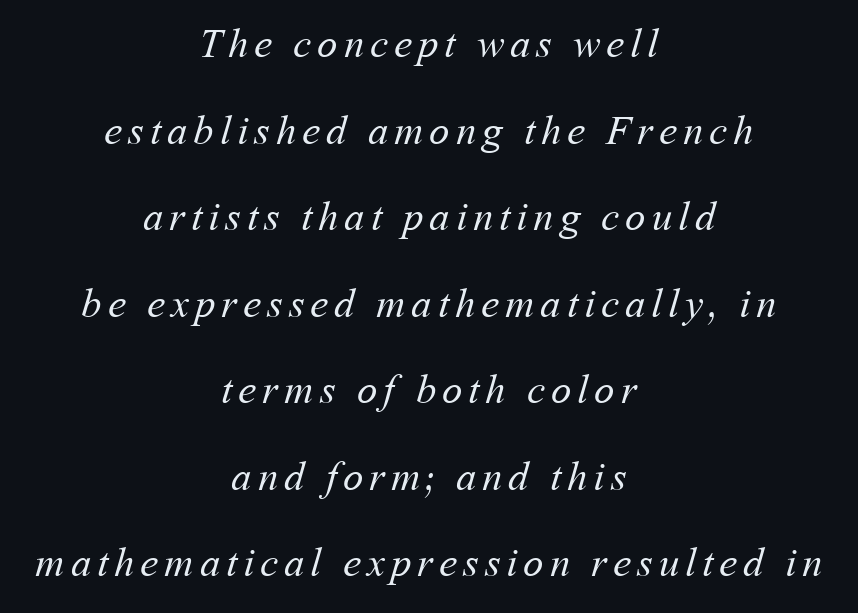
{"bold": "no", "weight": "regular", "width": "normal", "stroke_contrast": "medium", "x_height": "medium", "monospaced": "no", "underline": "no", "align": "center", "line_spacing": "loose", "line_spacing_ratio": 2.11, "glyph_px": 41}
